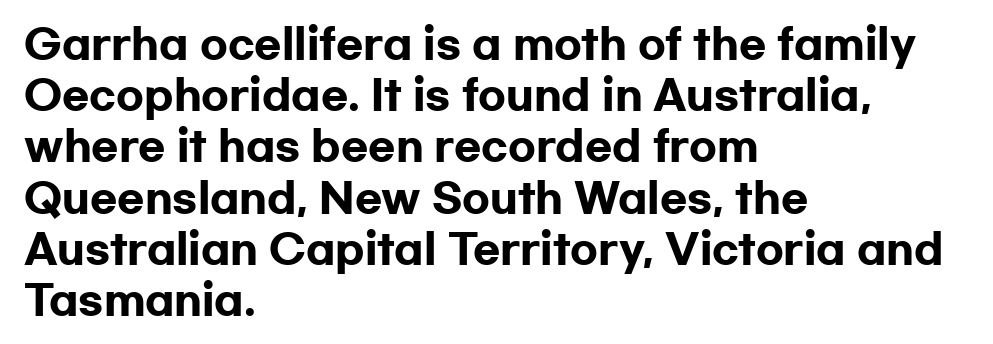
The image shows 40 px heavy, wide sans-serif type, upright; set left-aligned, normal line spacing (1.28x), normal letter spacing, not underlined; low stroke contrast and a medium x-height.
